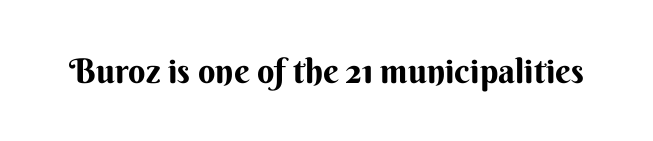
Do the letters lean? They stand straight. Default kerning and tracking; the words read as compact shapes. Is this a fixed-width face? No — the glyphs have proportional, varying widths. This sample uses a sans-serif face. Honestly, there is no underline to notice here at all.
